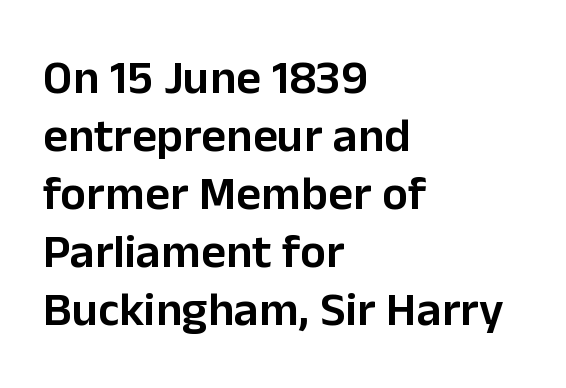
{"serif": "no", "italic": "no", "bold": "semi", "weight": "semibold", "width": "normal", "stroke_contrast": "low", "x_height": "medium", "monospaced": "no", "underline": "no", "align": "left", "line_spacing_ratio": 1.21, "letter_spacing": "normal", "letter_spacing_em": 0.0, "glyph_px": 48}
